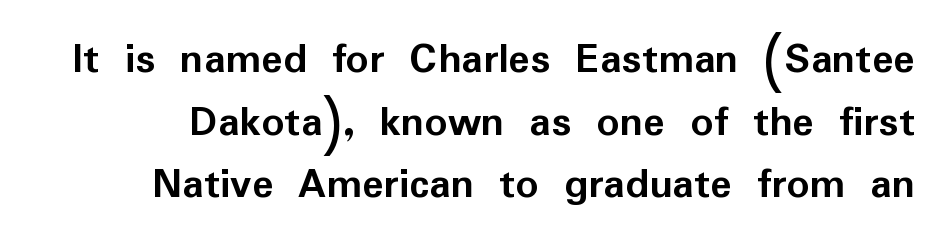
{"serif": "no", "italic": "no", "bold": "yes", "weight": "semibold", "width": "normal", "stroke_contrast": "low", "x_height": "medium", "monospaced": "no", "underline": "no", "line_spacing": "normal", "line_spacing_ratio": 1.39, "letter_spacing": "normal", "letter_spacing_em": 0.0, "glyph_px": 45}
